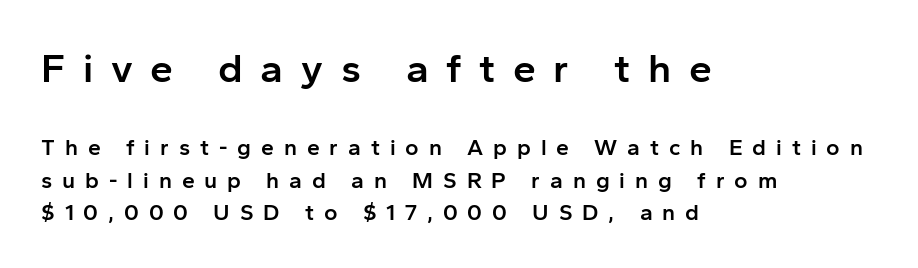
{"serif": "no", "italic": "no", "bold": "semi", "weight": "semibold", "width": "normal", "stroke_contrast": "low", "x_height": "medium", "monospaced": "no", "underline": "no", "align": "left", "line_spacing": "normal", "line_spacing_ratio": 1.42, "letter_spacing": "wide", "letter_spacing_em": 0.43, "larger_block": "first", "size_ratio": 1.78, "glyph_px": 41}
